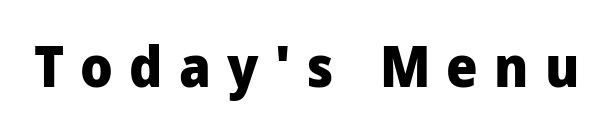
Q: Is the text bold? A: Yes.
Q: Is the text italic (slanted)? A: No, it is upright.
Q: Is the typeface a serif or a sans-serif typeface? A: Sans-serif.
Q: Is the text underlined? A: No.
Q: Is the spacing between letters normal or unusually wide? A: Unusually wide.
Q: Width (condensed, normal, or wide)? A: Normal.
Q: Stroke contrast? A: Low.
Q: x-height? A: Medium.
Q: Monospaced? A: No.
